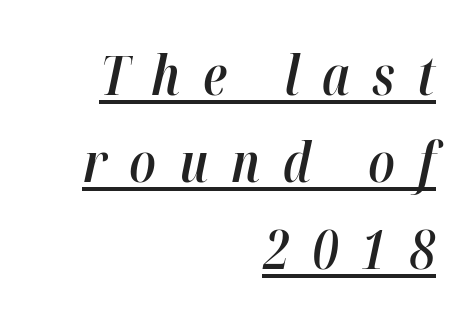
{"italic": "yes", "lean": "right", "slant_degrees": 12, "bold": "semi", "weight": "semibold", "width": "condensed", "stroke_contrast": "high", "x_height": "medium", "monospaced": "no", "underline": "yes", "align": "right", "line_spacing": "normal", "line_spacing_ratio": 1.58, "letter_spacing": "wide", "letter_spacing_em": 0.41, "glyph_px": 55}
